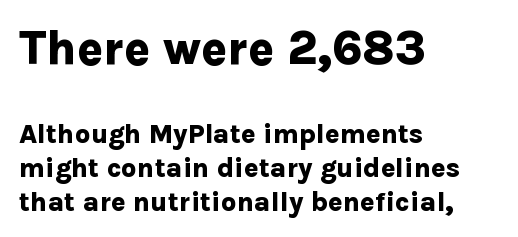
{"serif": "no", "italic": "no", "bold": "yes", "weight": "bold", "width": "normal", "stroke_contrast": "low", "x_height": "medium", "monospaced": "no", "underline": "no", "align": "left", "line_spacing": "normal", "line_spacing_ratio": 1.26, "letter_spacing": "normal", "letter_spacing_em": 0.0, "larger_block": "first", "size_ratio": 1.78, "glyph_px": 48}
